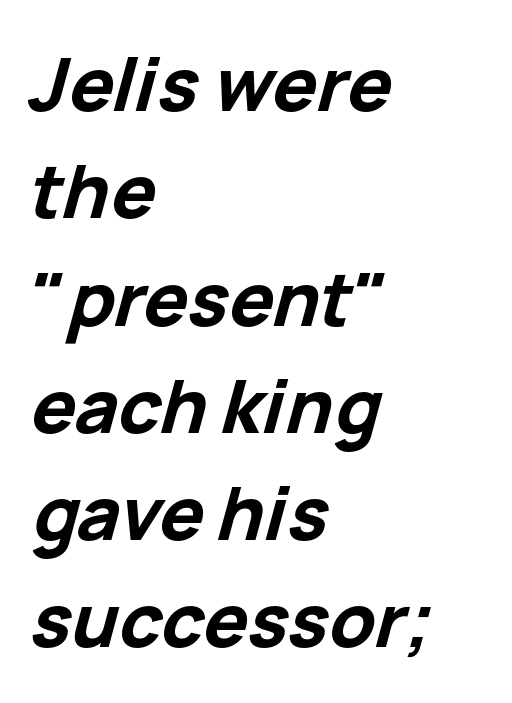
The image shows 74 px bold type, italic (leaning right); set left-aligned, normal line spacing (1.45x), normal letter spacing, not underlined; low stroke contrast and a medium x-height.
